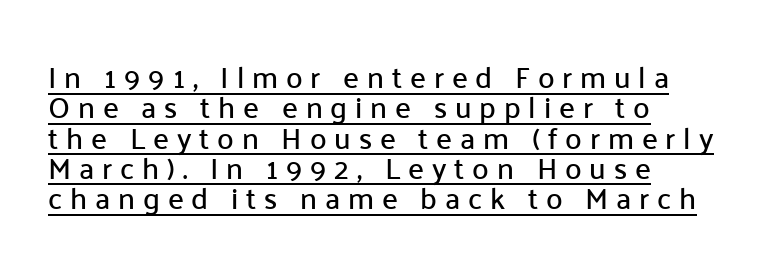
{"serif": "no", "italic": "no", "width": "normal", "stroke_contrast": "low", "x_height": "medium", "monospaced": "no", "underline": "yes", "align": "left", "line_spacing": "tight", "line_spacing_ratio": 1.01, "letter_spacing": "wide", "letter_spacing_em": 0.26, "glyph_px": 30}
